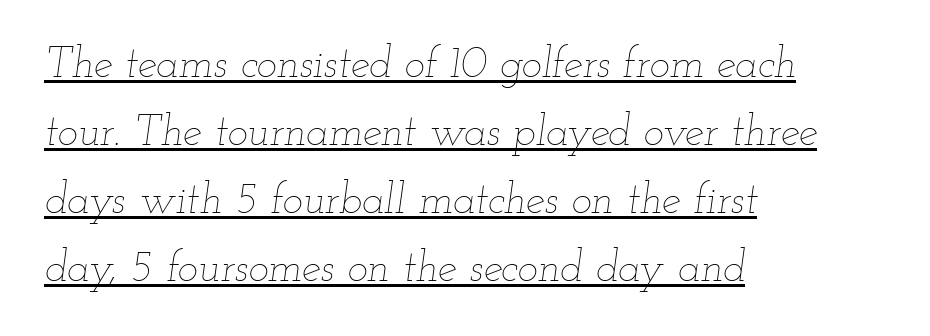
The rows are spaced the way most documents space them. Unbolded letterforms with no extra heft. These lines keep a tight, regular rhythm from letter to letter. Note the varied advance widths — an 'i' is clearly narrower than an 'm'. The face used here has a pronounced slope to its letters. Notice how a bar underscores the lettering throughout.
